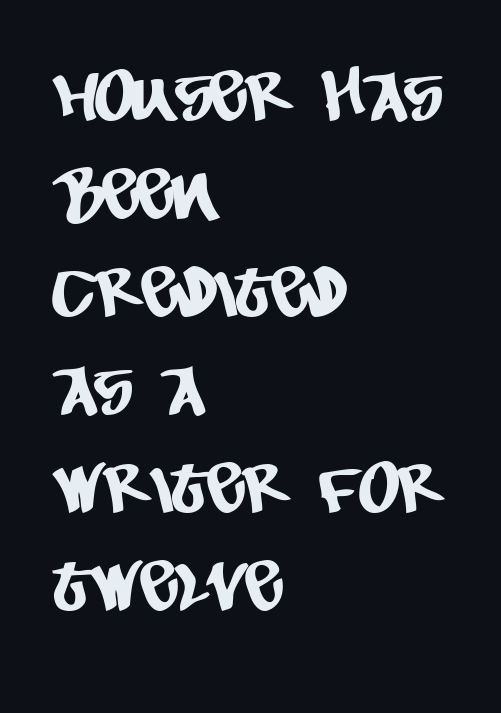
Nobody drew a line under any word here. One glance says typical: line gaps are just what's usual. This sample has the flowing, uneven cadence of proportional lettering. The paragraph has a hard left edge and a soft right edge.
